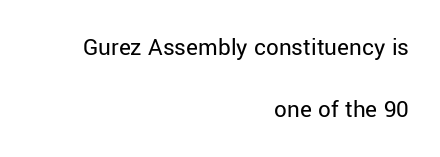
The image shows 25 px text type, upright; set right-aligned, loose line spacing (2.47x), normal letter spacing, not underlined.
